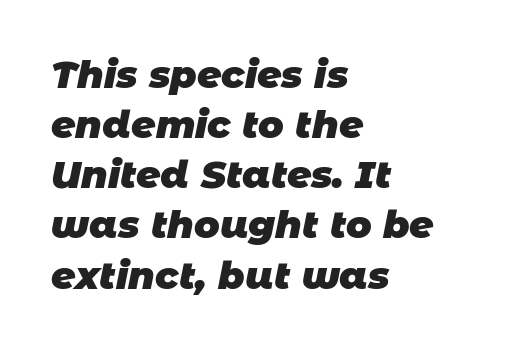
Q: Is the text bold? A: Yes.
Q: Is the typeface a serif or a sans-serif typeface? A: Sans-serif.
Q: Is the text underlined? A: No.
Q: How is the paragraph aligned? A: Left-aligned.
Q: Is the spacing between letters normal or unusually wide? A: Normal.
Q: Is the spacing between lines tight, normal or loose? A: Normal.
Q: Width (condensed, normal, or wide)? A: Normal.
Q: Stroke contrast? A: Low.
Q: x-height? A: Large.
Q: Monospaced? A: No.
